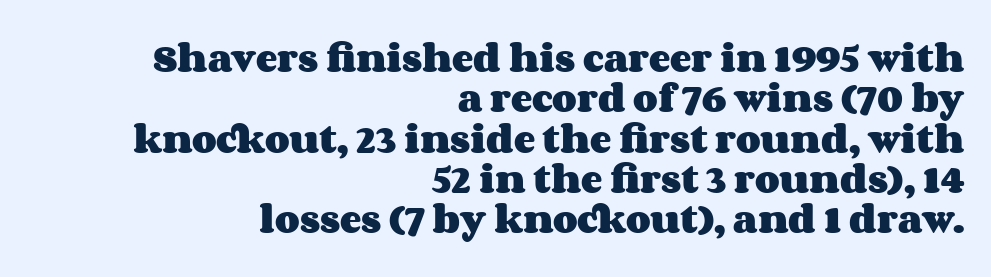
The type is set solid horizontally, with unmodified tracking. A typesetter would call this proportional, since set widths differ per character. Style check: upright. Evenly set lines give the paragraph a standard silhouette. The passage is arranged like a letterhead date or caption credit — flush right.
